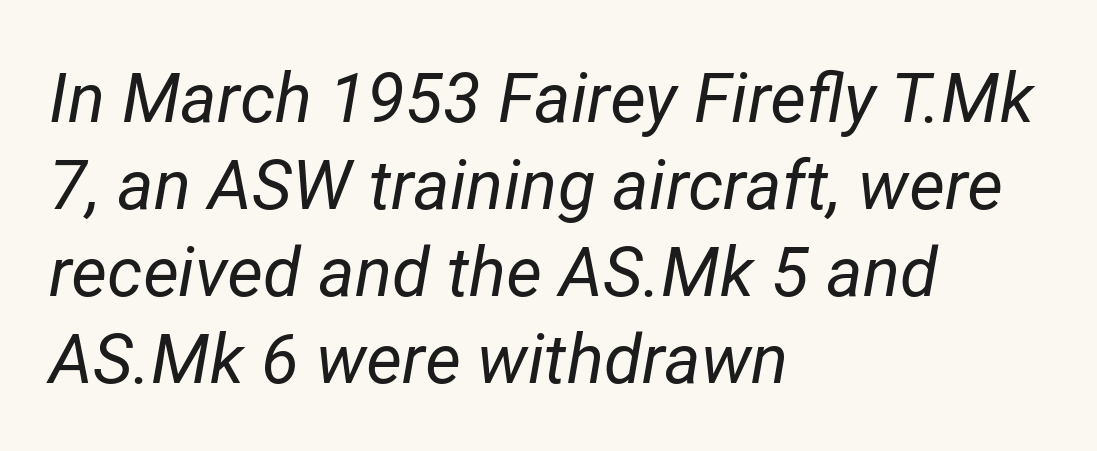
Q: Is the text bold? A: No.
Q: Is the text italic (slanted)? A: Yes, it leans right by about 12 degrees.
Q: Is the text underlined? A: No.
Q: How is the paragraph aligned? A: Left-aligned.
Q: Is the spacing between letters normal or unusually wide? A: Normal.
Q: Is the spacing between lines tight, normal or loose? A: Normal.
Q: Width (condensed, normal, or wide)? A: Normal.
Q: Stroke contrast? A: Low.
Q: x-height? A: Medium.
Q: Monospaced? A: No.
